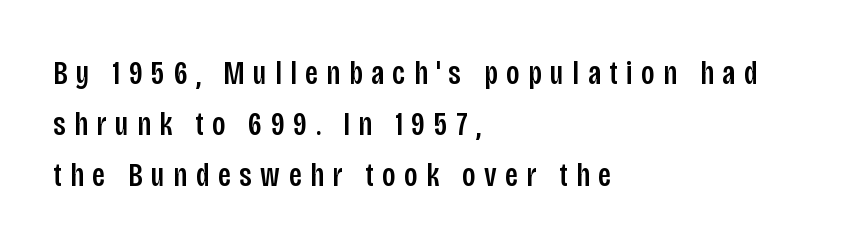
{"serif": "no", "italic": "no", "width": "condensed", "stroke_contrast": "low", "x_height": "large", "monospaced": "no", "underline": "no", "align": "left", "line_spacing": "normal", "line_spacing_ratio": 1.54, "letter_spacing": "wide", "letter_spacing_em": 0.26, "glyph_px": 33}
